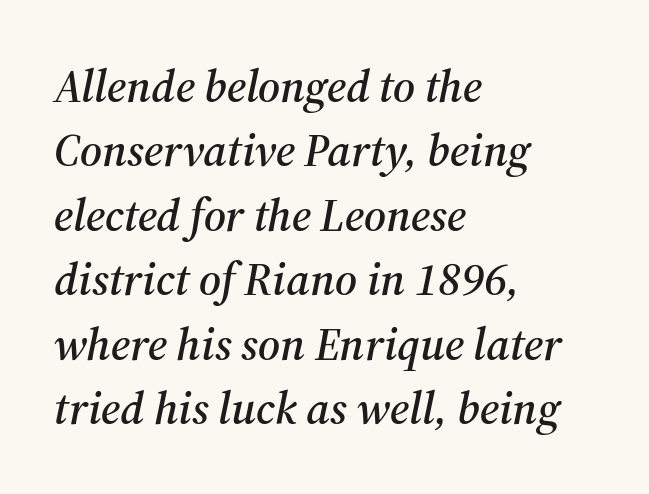
Typographically, this falls in the serif category. The type is set solid horizontally, with unmodified tracking. The gap between lines stays unmarked. The vertical gap from one line to the next is medium. Each line starts at the same left margin while the right side varies. The rendering uses natural spacing where letterforms have individual widths.
